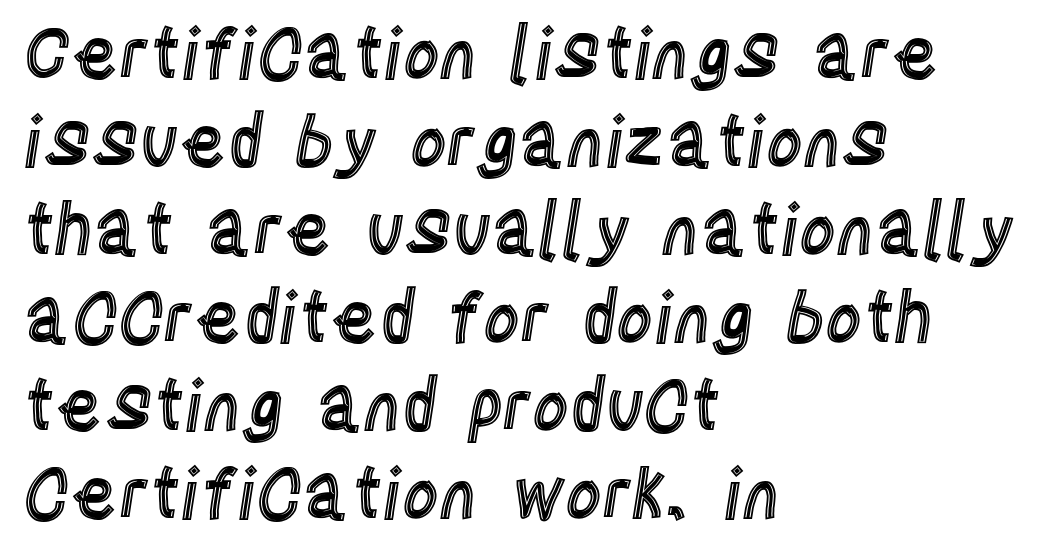
Each letter keeps its own natural width here, so spacing adapts to shape. The rendering keeps characters at their native spacing. Clear beneath every line of the passage. Visually the block forms a straight wall on the left and a jagged coastline on the right.
